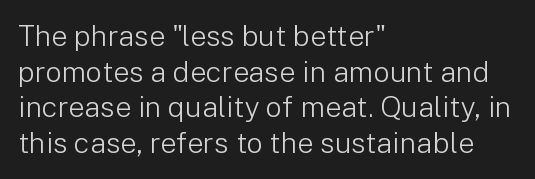
It's the straight-up-and-down kind of type. Lines of text with bare space underneath. Horizontal alignment here is leftward, the default for most running prose. Each letter keeps its own natural width here, so spacing adapts to shape. No feet cap the strokes, marking this as sans-serif type. The typesetting does not lean heavy: it is not bold.
